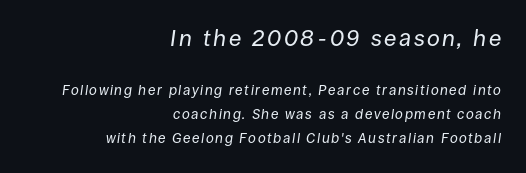
{"italic": "yes", "lean": "right", "slant_degrees": 8, "bold": "no", "underline": "no", "align": "right", "line_spacing": "normal", "line_spacing_ratio": 1.7, "larger_block": "first", "size_ratio": 1.64, "glyph_px": 23}
